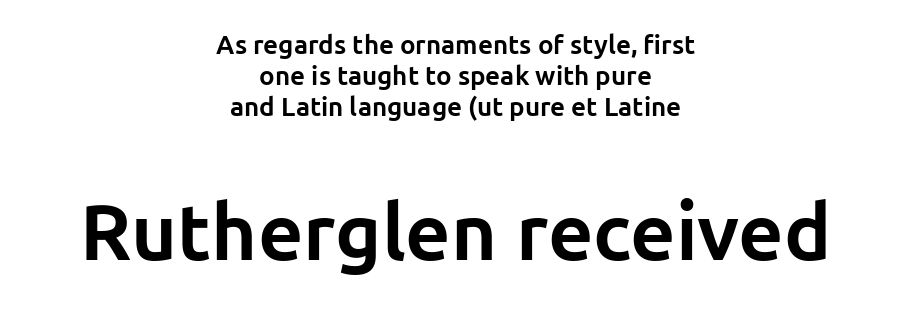
The image shows 79 px bold sans-serif type, upright; set centered, line spacing 1.19x, normal letter spacing, not underlined; the second (bottom) block is 3.04x larger; low stroke contrast and a medium x-height.
